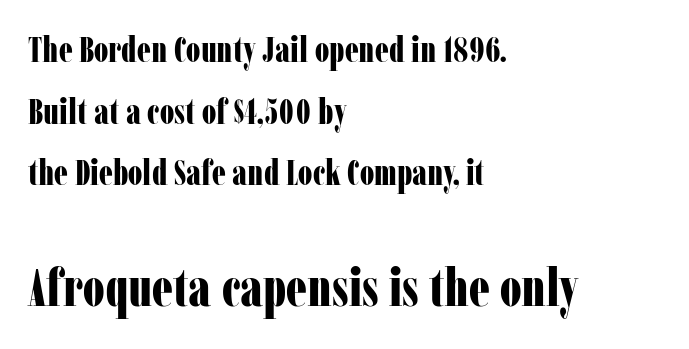
Q: Is the text bold? A: Yes.
Q: Is the text italic (slanted)? A: No, it is upright.
Q: Is the typeface a serif or a sans-serif typeface? A: Serif.
Q: Is the text underlined? A: No.
Q: How is the paragraph aligned? A: Left-aligned.
Q: Is the spacing between letters normal or unusually wide? A: Normal.
Q: Which block of text is set in a larger size, the first (top) or the second (bottom)? A: The second (bottom) one.
Q: Width (condensed, normal, or wide)? A: Condensed.
Q: Stroke contrast? A: Low.
Q: x-height? A: Medium.
Q: Monospaced? A: No.
